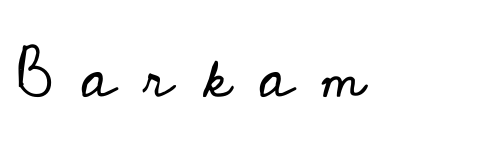
{"serif": "yes", "bold": "no", "weight": "regular", "width": "normal", "stroke_contrast": "low", "x_height": "small", "monospaced": "no", "underline": "no", "letter_spacing": "wide", "letter_spacing_em": 0.45, "glyph_px": 64}
